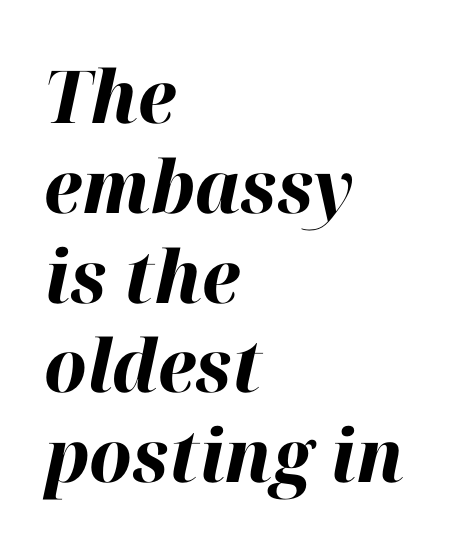
The image shows 73 px bold type, italic (leaning right); set left-aligned, line spacing 1.23x, normal letter spacing, not underlined; high stroke contrast and a medium x-height.
